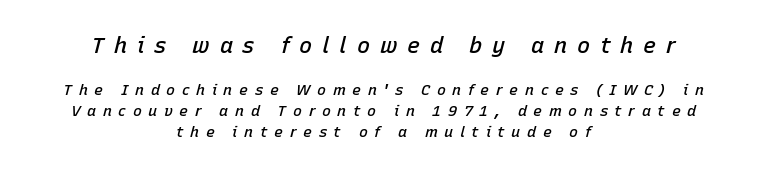
The image shows 22 px text type, italic (leaning right); set centered, normal line spacing (1.4x), unusually wide letter spacing (+0.44 em), not underlined; the first (top) block is 1.47x larger.
